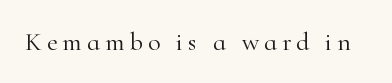
The image shows 26 px text type, upright; set not underlined.
